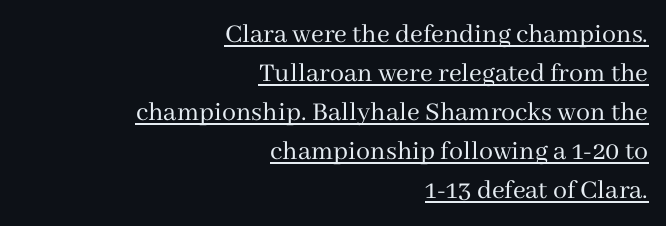
The image shows 28 px regular-weight serif type, upright; set right-aligned, normal line spacing (1.39x), normal letter spacing, underlined; medium stroke contrast and a medium x-height.
